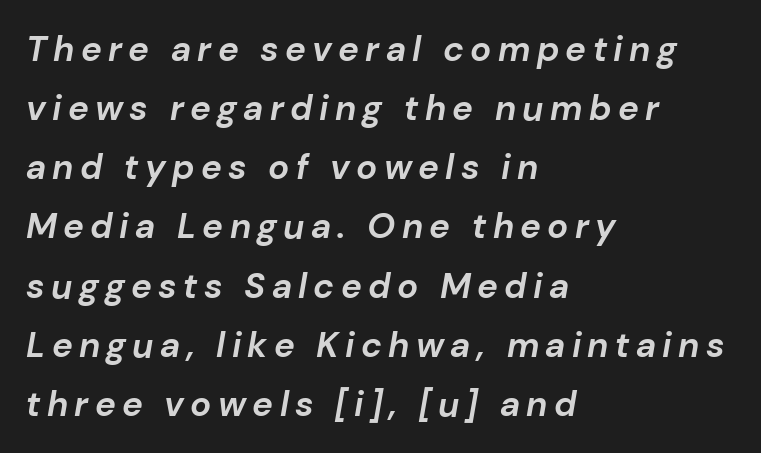
The image shows 35 px bold type, italic (leaning right); set left-aligned, normal line spacing (1.69x), not underlined; low stroke contrast and a medium x-height.
